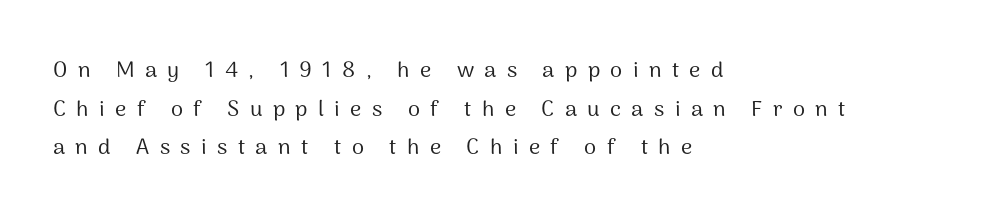
The image shows 22 px text type, upright; set left-aligned, line spacing 1.76x, unusually wide letter spacing (+0.47 em), not underlined.
